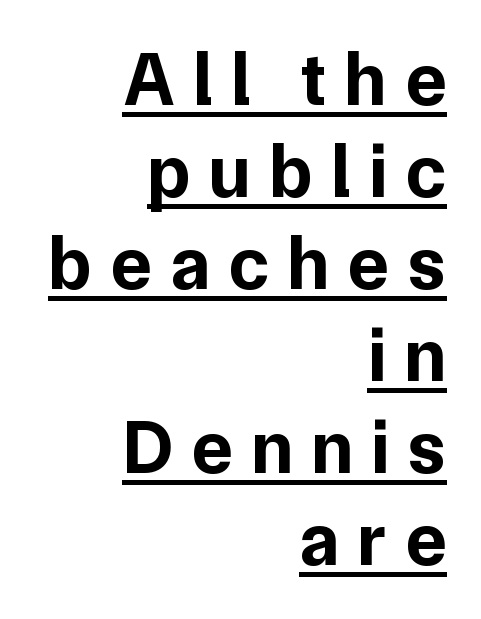
Q: Is the text bold? A: Yes.
Q: Is the text italic (slanted)? A: No, it is upright.
Q: Is the typeface a serif or a sans-serif typeface? A: Sans-serif.
Q: Is the text underlined? A: Yes.
Q: How is the paragraph aligned? A: Right-aligned.
Q: Is the spacing between letters normal or unusually wide? A: Unusually wide.
Q: Width (condensed, normal, or wide)? A: Normal.
Q: Stroke contrast? A: Low.
Q: x-height? A: Medium.
Q: Monospaced? A: No.
